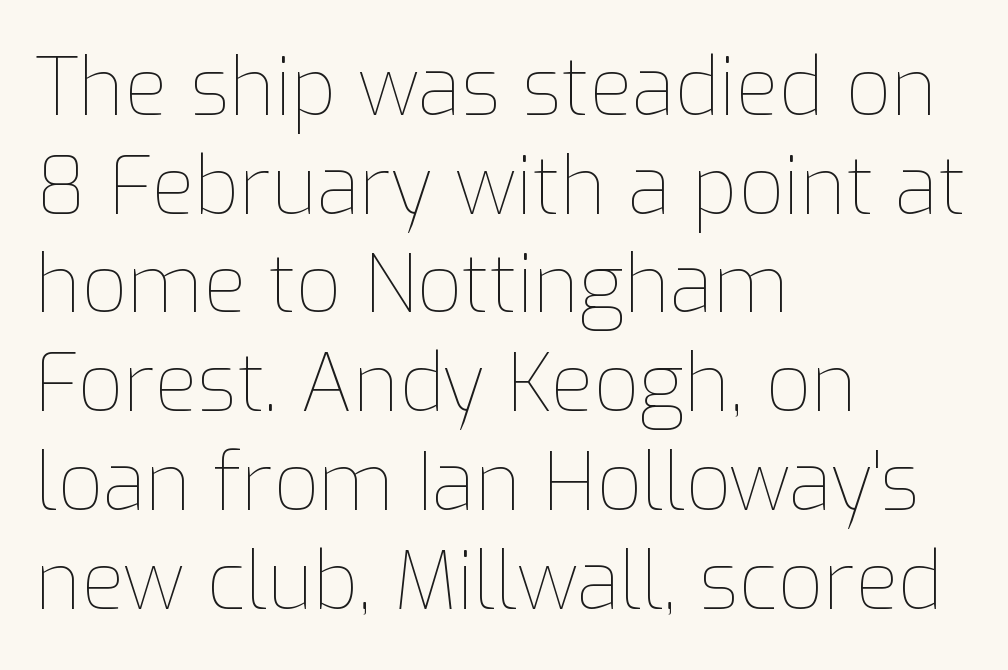
The weight would be labelled regular, book, light, or lighter still. These lines keep a tight, regular rhythm from letter to letter. Honestly, the row spacing looks completely unremarkable. Do the characters align in a grid? No, the font is proportional. The specimen reads as upright at a glance. Clear beneath every line of the passage.
